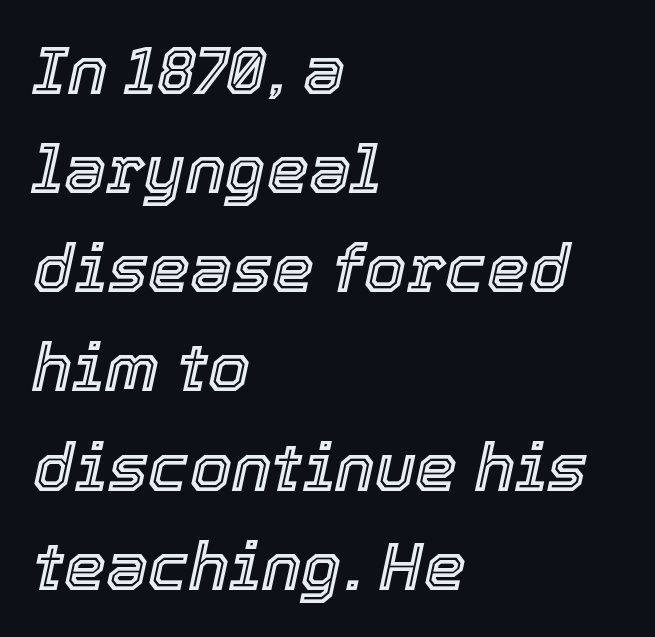
The whole block is typeset with a tilt. Look at the tracking — it's just the regular setting, nothing added. Proportional: the letters do not fall into vertical columns. One-word summary of the alignment: left. Leading: standard.
